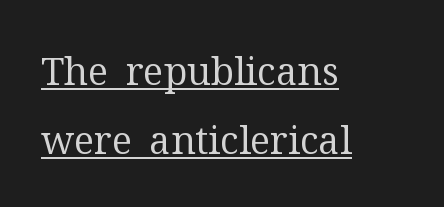
The image shows 38 px regular-weight serif type, upright; set left-aligned, line spacing 1.82x, normal letter spacing, underlined; medium stroke contrast and a medium x-height.
